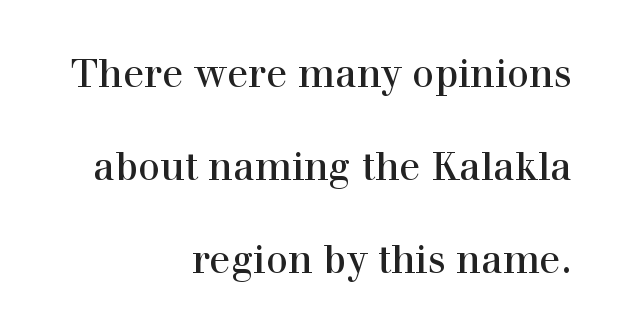
The image shows 39 px serif type, upright; set right-aligned, loose line spacing (2.39x), normal letter spacing, not underlined; a medium x-height.
